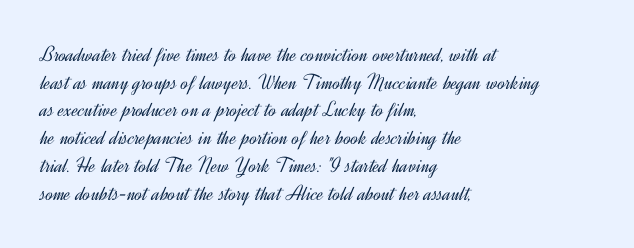
The typeface has the unassuming heft of standard copy or less. A clean baseline with only descenders dipping below it. Default kerning and tracking; the words read as compact shapes.
